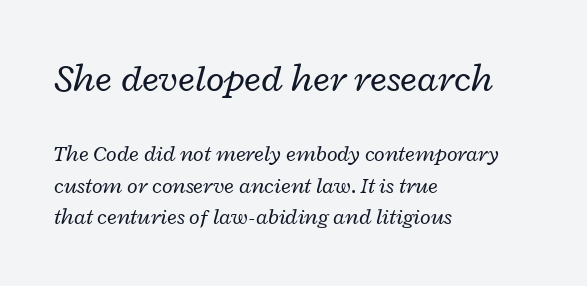
Q: Is the text bold? A: No.
Q: Is the text italic (slanted)? A: Yes, it leans right by about 12 degrees.
Q: Is the text underlined? A: No.
Q: How is the paragraph aligned? A: Left-aligned.
Q: Is the spacing between letters normal or unusually wide? A: Normal.
Q: Is the spacing between lines tight, normal or loose? A: Normal.
Q: Which block of text is set in a larger size, the first (top) or the second (bottom)? A: The first (top) one.
Q: Width (condensed, normal, or wide)? A: Wide.
Q: Stroke contrast? A: Low.
Q: x-height? A: Medium.
Q: Monospaced? A: No.
